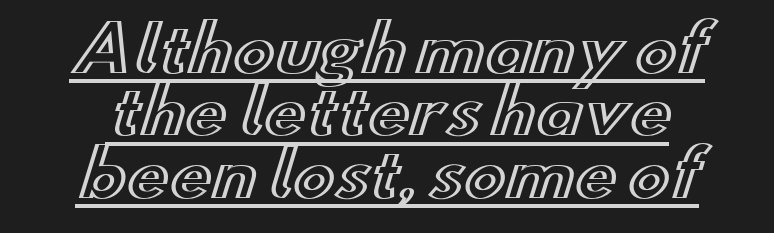
The image shows 63 px wide type; set tight line spacing (0.99x), normal letter spacing, underlined; a small x-height.
